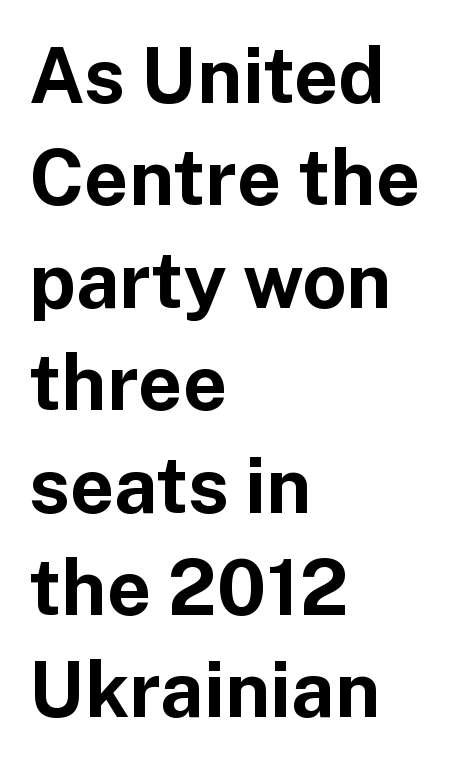
Q: Is the text bold? A: Yes.
Q: Is the text italic (slanted)? A: No, it is upright.
Q: Is the typeface a serif or a sans-serif typeface? A: Sans-serif.
Q: Is the text underlined? A: No.
Q: How is the paragraph aligned? A: Left-aligned.
Q: Is the spacing between letters normal or unusually wide? A: Normal.
Q: Is the spacing between lines tight, normal or loose? A: Normal.
Q: Width (condensed, normal, or wide)? A: Normal.
Q: Stroke contrast? A: Low.
Q: x-height? A: Medium.
Q: Monospaced? A: No.
